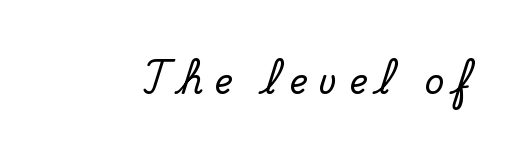
The letters advance in unequal steps, a hallmark of proportional type. The type is letterspaced generously, with wide tracking. The specimen omits any rule beneath the text block's lines.
